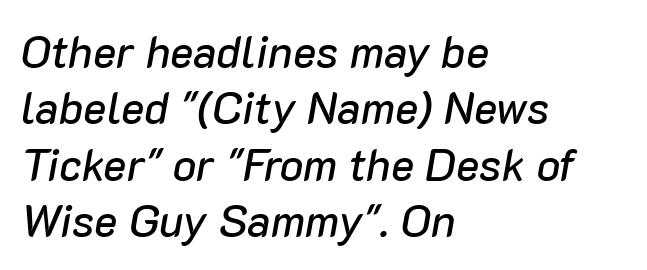
The image shows 44 px text type, italic (leaning right); set left-aligned, normal line spacing (1.28x), normal letter spacing, not underlined; low stroke contrast and a medium x-height.
